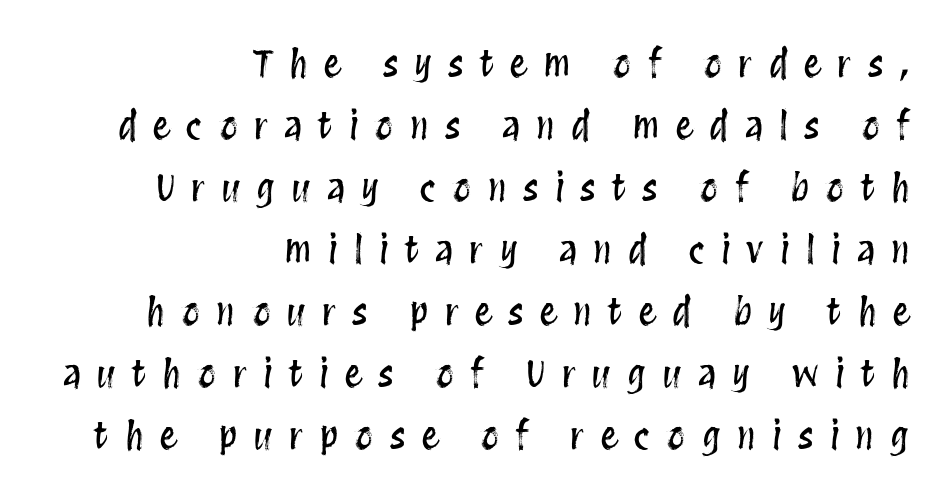
{"italic": "no", "width": "condensed", "stroke_contrast": "medium", "x_height": "large", "monospaced": "no", "underline": "no", "align": "right", "line_spacing_ratio": 1.72, "letter_spacing": "wide", "letter_spacing_em": 0.45, "glyph_px": 36}
